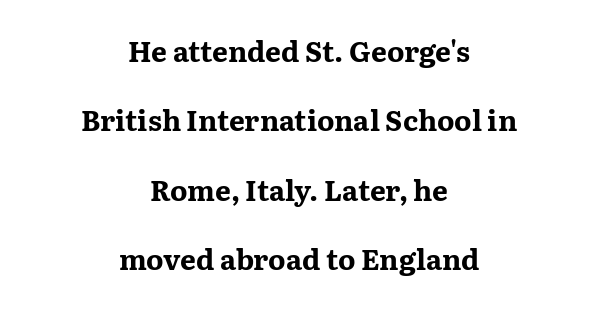
{"serif": "yes", "italic": "no", "bold": "yes", "weight": "bold", "width": "wide", "stroke_contrast": "medium", "x_height": "medium", "monospaced": "no", "underline": "no", "align": "center", "line_spacing": "loose", "line_spacing_ratio": 2.48, "letter_spacing": "normal", "letter_spacing_em": 0.0, "glyph_px": 28}
